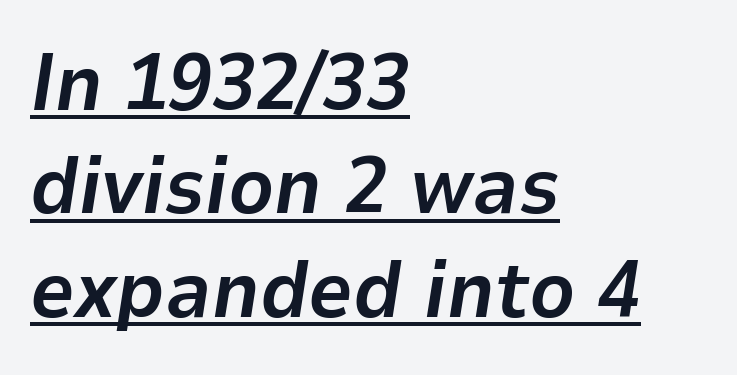
{"italic": "yes", "lean": "right", "slant_degrees": 9, "bold": "yes", "weight": "bold", "width": "normal", "stroke_contrast": "low", "x_height": "medium", "monospaced": "no", "underline": "yes", "align": "left", "line_spacing": "normal", "line_spacing_ratio": 1.31, "letter_spacing": "normal", "letter_spacing_em": 0.0, "glyph_px": 79}
